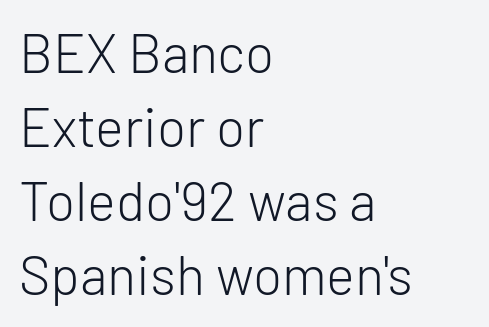
{"serif": "no", "italic": "no", "bold": "no", "weight": "light", "width": "normal", "stroke_contrast": "low", "x_height": "medium", "monospaced": "no", "underline": "no", "align": "left", "line_spacing": "normal", "line_spacing_ratio": 1.37, "letter_spacing": "normal", "letter_spacing_em": 0.0, "glyph_px": 54}
